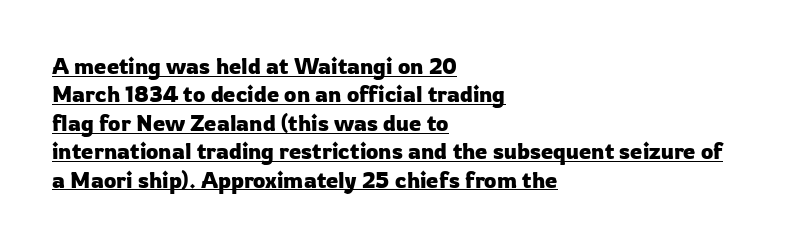
This sample uses plain, unmodified letter spacing. Posture: vertical. Visually the block forms a straight wall on the left and a jagged coastline on the right. The passage shown is underscored from start to finish. A typesetter would call this leading conventional body-copy spacing.
